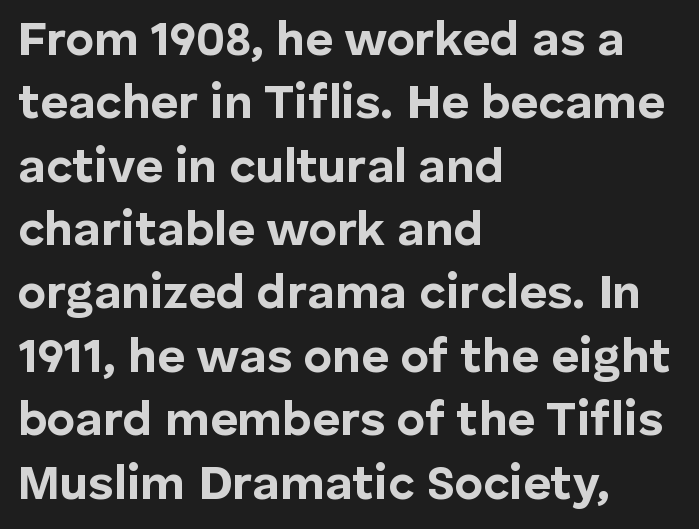
{"serif": "no", "italic": "no", "bold": "yes", "weight": "bold", "width": "normal", "stroke_contrast": "low", "x_height": "medium", "monospaced": "no", "underline": "no", "align": "left", "line_spacing": "normal", "line_spacing_ratio": 1.32, "letter_spacing": "normal", "letter_spacing_em": 0.0, "glyph_px": 48}
